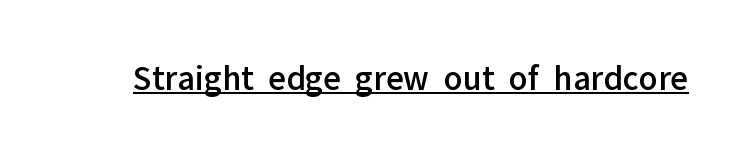
The image shows 36 px sans-serif type, upright; set normal letter spacing, underlined; low stroke contrast and a medium x-height.
